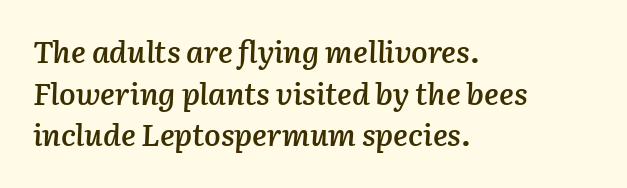
{"italic": "yes", "lean": "right", "slant_degrees": 3, "bold": "semi", "weight": "semibold", "width": "normal", "stroke_contrast": "low", "x_height": "medium", "monospaced": "no", "underline": "no", "align": "left", "line_spacing": "normal", "line_spacing_ratio": 1.34, "letter_spacing": "normal", "letter_spacing_em": 0.0, "glyph_px": 31}
